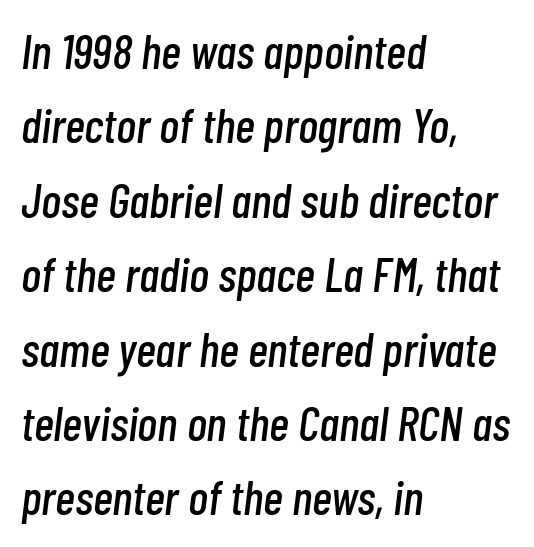
The rendering applies a slant to the glyphs. Here the designer chose a conventional face with non-uniform glyph widths. Descenders are the only things crossing below the line. Where is the straight margin? On the left. Each new line begins a customary step beneath the previous one. The line texture is even and compact thanks to regular tracking.
